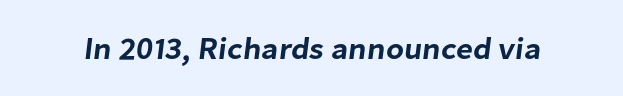
Q: Is the typeface a serif or a sans-serif typeface? A: Sans-serif.
Q: Is the text underlined? A: No.
Q: Is the spacing between letters normal or unusually wide? A: Normal.
Q: Width (condensed, normal, or wide)? A: Normal.
Q: Stroke contrast? A: Low.
Q: x-height? A: Medium.
Q: Monospaced? A: No.
